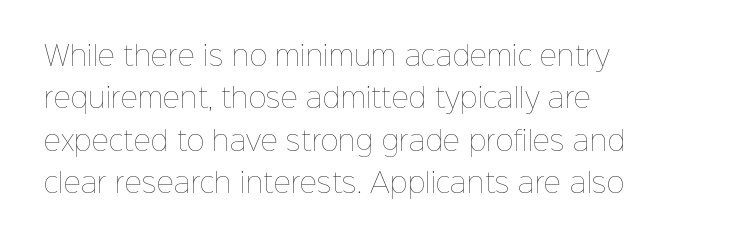
Q: Is the text bold? A: No.
Q: Is the text italic (slanted)? A: No, it is upright.
Q: Is the text underlined? A: No.
Q: How is the paragraph aligned? A: Left-aligned.
Q: Is the spacing between letters normal or unusually wide? A: Normal.
Q: Is the spacing between lines tight, normal or loose? A: Normal.
